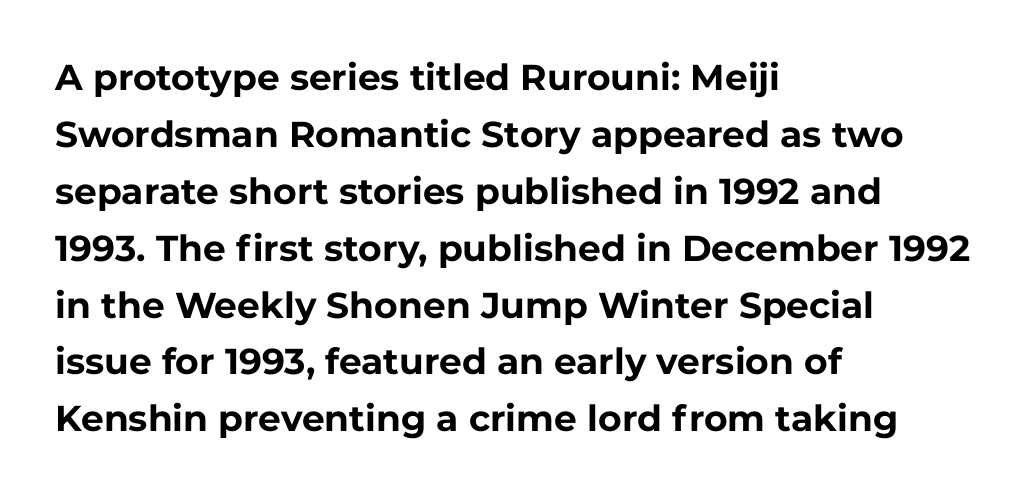
The image shows 36 px bold sans-serif type, upright; set left-aligned, normal line spacing (1.58x), normal letter spacing, not underlined; low stroke contrast and a medium x-height.
